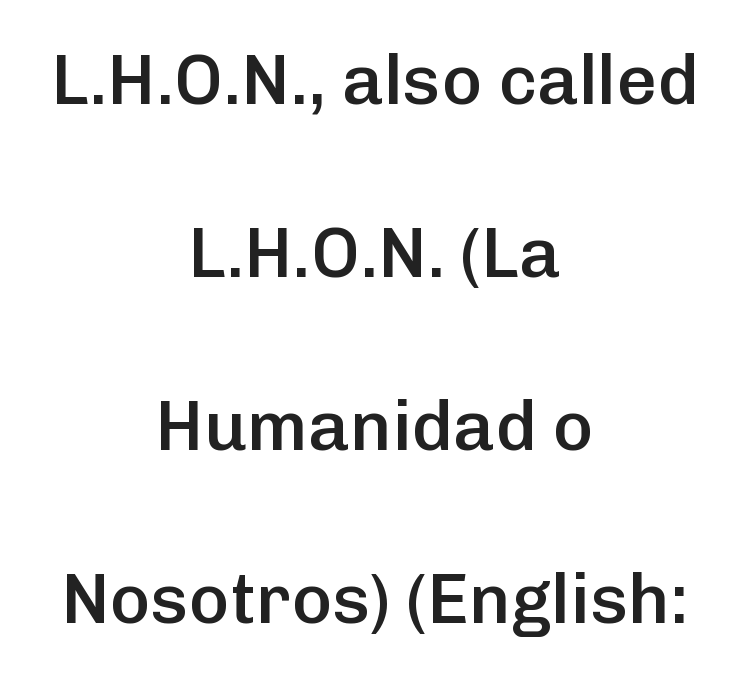
{"serif": "no", "italic": "no", "bold": "semi", "weight": "semibold", "width": "normal", "stroke_contrast": "low", "x_height": "medium", "monospaced": "no", "underline": "no", "align": "center", "line_spacing": "loose", "line_spacing_ratio": 2.47, "letter_spacing": "normal", "letter_spacing_em": 0.0, "glyph_px": 70}
